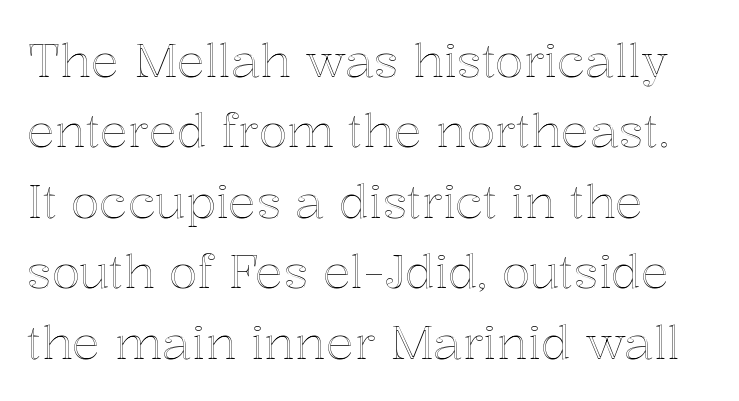
The image shows 47 px text type, upright; set normal line spacing (1.5x), normal letter spacing, not underlined; a medium x-height.
